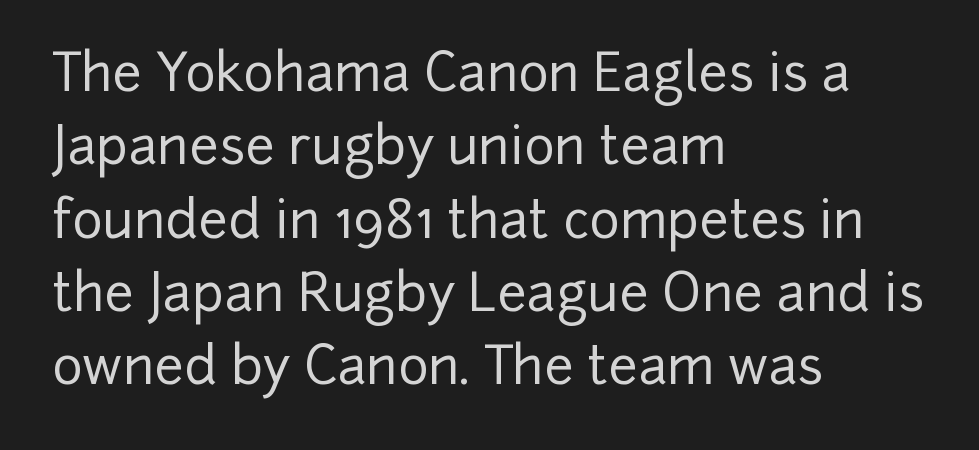
The image shows 52 px sans-serif type, upright; set left-aligned, normal line spacing (1.41x), normal letter spacing, not underlined; low stroke contrast and a medium x-height.
